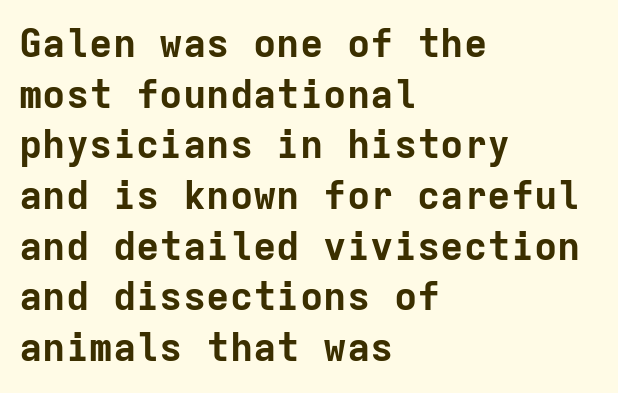
{"serif": "no", "italic": "no", "bold": "yes", "weight": "bold", "width": "normal", "stroke_contrast": "low", "x_height": "medium", "monospaced": "yes", "underline": "no", "align": "left", "line_spacing": "normal", "line_spacing_ratio": 1.3, "letter_spacing": "normal", "letter_spacing_em": 0.0, "glyph_px": 39}
